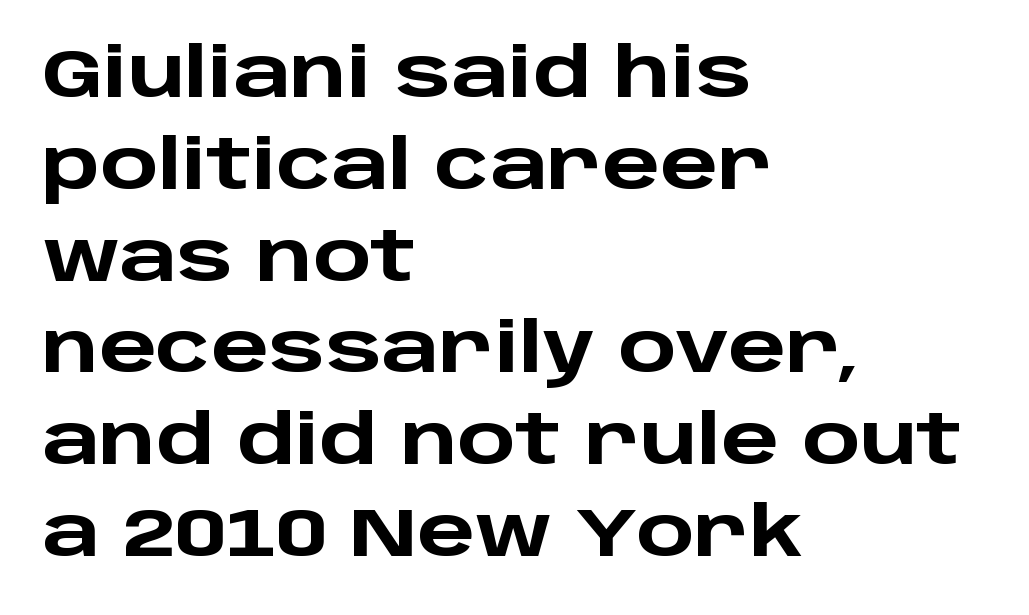
The image shows 68 px heavy, wide sans-serif type, upright; set left-aligned, normal line spacing (1.35x), normal letter spacing, not underlined; low stroke contrast and a large x-height.
